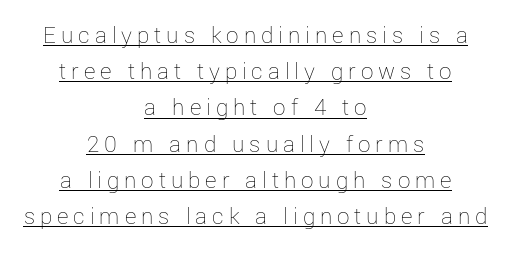
{"italic": "no", "bold": "no", "underline": "yes", "align": "center", "line_spacing": "normal", "line_spacing_ratio": 1.45, "letter_spacing": "wide", "letter_spacing_em": 0.2, "glyph_px": 25}
